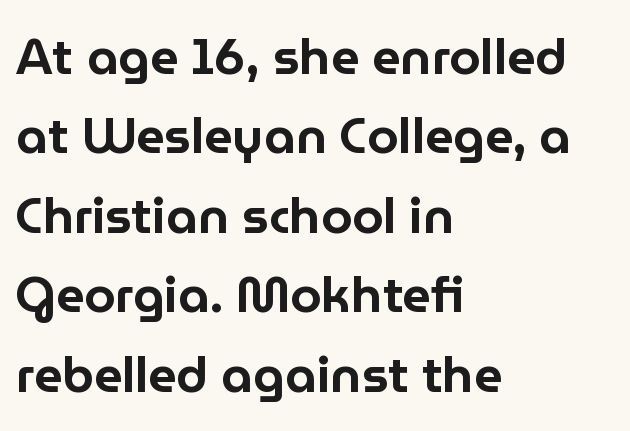
Which margin do the lines hug? The left one — the right edge is uneven. Regarding leading, the lines here are spaced in the standard way. Letterform terminals end flat and unadorned throughout the passage. The rendering keeps characters at their native spacing. Unlike italic type, these characters show no tilt at all. The passage shown is typed in a proportional face where columns would drift.
